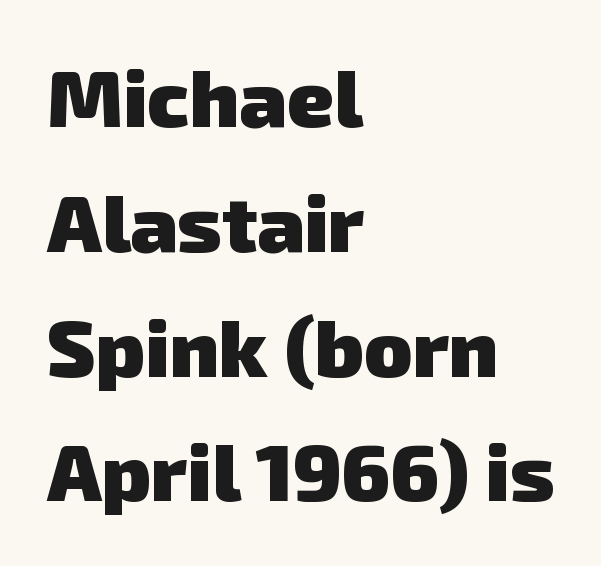
{"serif": "no", "bold": "yes", "weight": "heavy", "width": "normal", "stroke_contrast": "low", "x_height": "medium", "monospaced": "no", "underline": "no", "align": "left", "line_spacing": "normal", "line_spacing_ratio": 1.56, "letter_spacing": "normal", "letter_spacing_em": 0.0, "glyph_px": 80}
